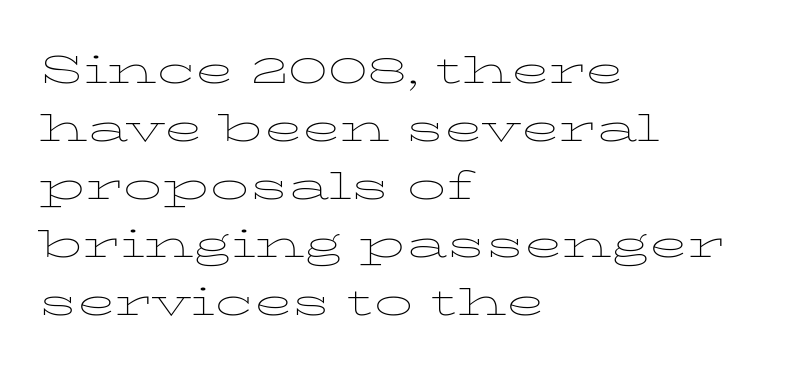
Q: Is the text bold? A: No.
Q: Is the text italic (slanted)? A: No, it is upright.
Q: Is the typeface a serif or a sans-serif typeface? A: Serif.
Q: Is the text underlined? A: No.
Q: How is the paragraph aligned? A: Left-aligned.
Q: Is the spacing between letters normal or unusually wide? A: Normal.
Q: Is the spacing between lines tight, normal or loose? A: Normal.
Q: Width (condensed, normal, or wide)? A: Wide.
Q: Stroke contrast? A: Low.
Q: x-height? A: Medium.
Q: Monospaced? A: No.
